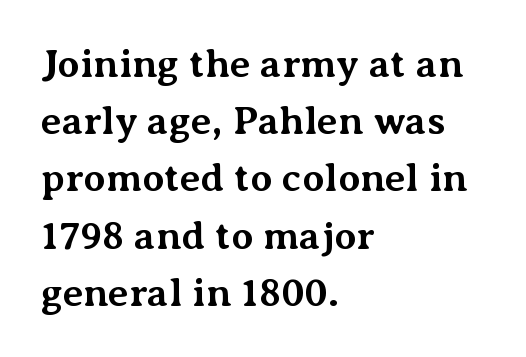
{"serif": "yes", "italic": "no", "bold": "yes", "weight": "bold", "width": "normal", "stroke_contrast": "medium", "x_height": "medium", "monospaced": "no", "underline": "no", "align": "left", "line_spacing": "normal", "line_spacing_ratio": 1.43, "letter_spacing": "normal", "letter_spacing_em": 0.0, "glyph_px": 40}
